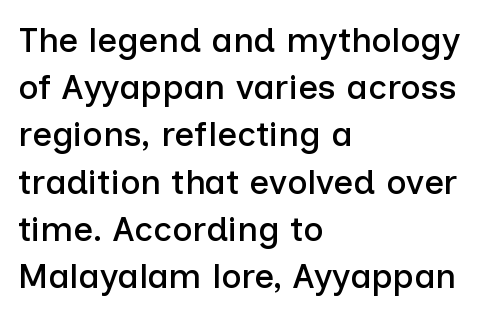
Q: Is the text italic (slanted)? A: No, it is upright.
Q: Is the typeface a serif or a sans-serif typeface? A: Sans-serif.
Q: Is the text underlined? A: No.
Q: How is the paragraph aligned? A: Left-aligned.
Q: Is the spacing between letters normal or unusually wide? A: Normal.
Q: Is the spacing between lines tight, normal or loose? A: Normal.
Q: Width (condensed, normal, or wide)? A: Normal.
Q: Stroke contrast? A: Low.
Q: x-height? A: Medium.
Q: Monospaced? A: No.
